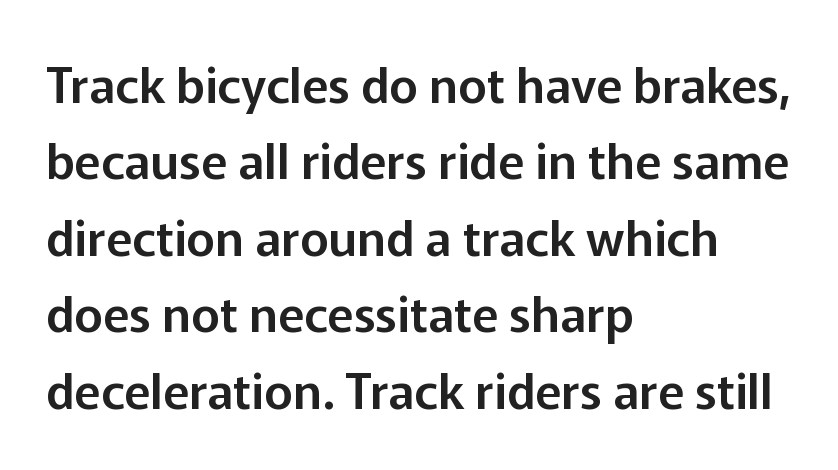
Q: Is the text italic (slanted)? A: No, it is upright.
Q: Is the typeface a serif or a sans-serif typeface? A: Sans-serif.
Q: Is the text underlined? A: No.
Q: How is the paragraph aligned? A: Left-aligned.
Q: Is the spacing between letters normal or unusually wide? A: Normal.
Q: Is the spacing between lines tight, normal or loose? A: Normal.
Q: Width (condensed, normal, or wide)? A: Normal.
Q: Stroke contrast? A: Low.
Q: x-height? A: Medium.
Q: Monospaced? A: No.
